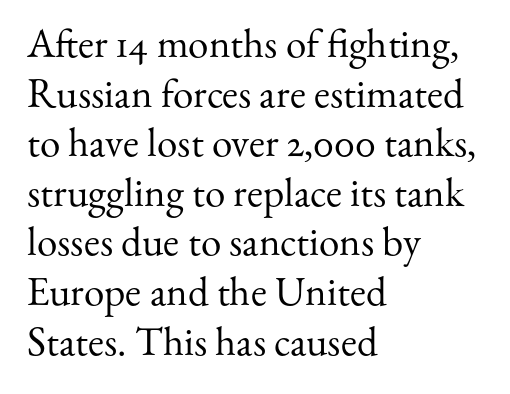
The image shows 41 px regular-weight serif type, upright; set left-aligned, line spacing 1.21x, normal letter spacing, not underlined; medium stroke contrast and a small x-height.
